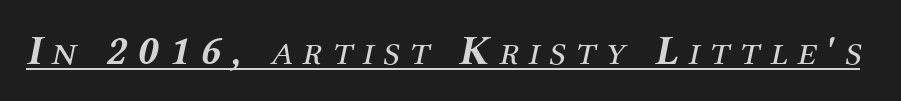
The image shows 42 px regular-weight serif type, italic (leaning right); set unusually wide letter spacing (+0.23 em), underlined; medium stroke contrast and a medium x-height.
